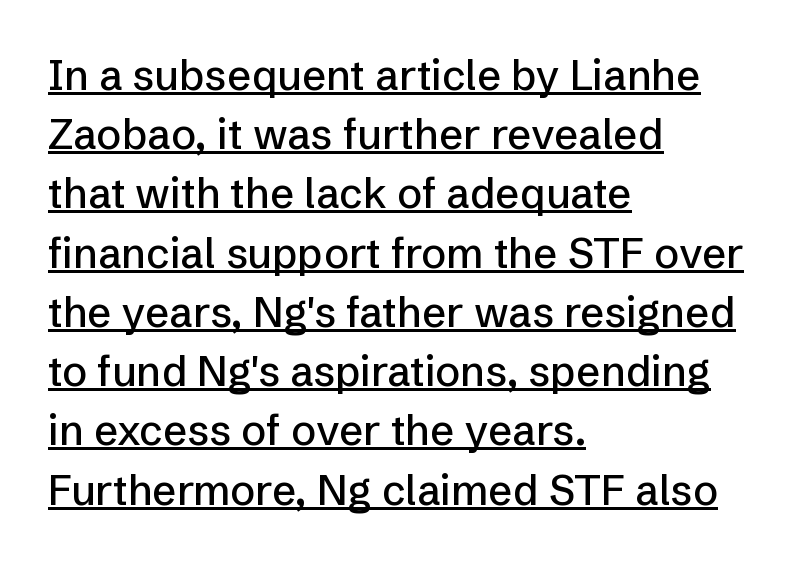
{"serif": "no", "italic": "no", "width": "normal", "stroke_contrast": "low", "x_height": "medium", "monospaced": "no", "underline": "yes", "align": "left", "line_spacing": "normal", "line_spacing_ratio": 1.41, "letter_spacing": "normal", "letter_spacing_em": 0.0, "glyph_px": 42}
